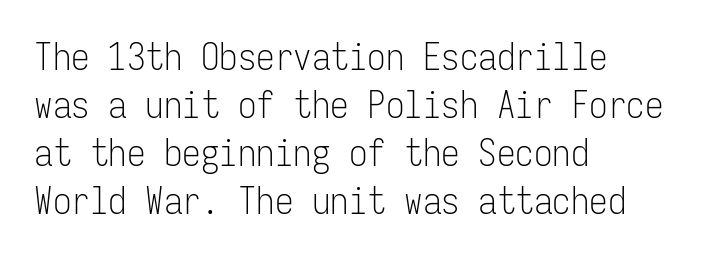
Q: Is the text bold? A: No.
Q: Is the text italic (slanted)? A: No, it is upright.
Q: Is the typeface a serif or a sans-serif typeface? A: Sans-serif.
Q: Is the text underlined? A: No.
Q: How is the paragraph aligned? A: Left-aligned.
Q: Is the spacing between letters normal or unusually wide? A: Normal.
Q: Is the spacing between lines tight, normal or loose? A: Normal.
Q: Width (condensed, normal, or wide)? A: Condensed.
Q: Stroke contrast? A: Low.
Q: x-height? A: Medium.
Q: Monospaced? A: Yes.
